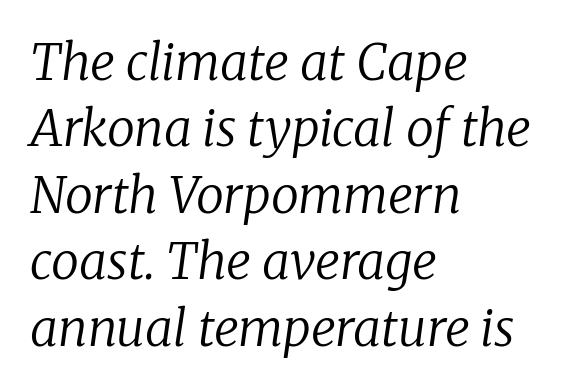
{"serif": "yes", "italic": "yes", "lean": "right", "slant_degrees": 8, "bold": "no", "weight": "regular", "width": "normal", "stroke_contrast": "low", "x_height": "medium", "monospaced": "no", "underline": "no", "align": "left", "line_spacing": "normal", "line_spacing_ratio": 1.33, "letter_spacing": "normal", "letter_spacing_em": 0.0, "glyph_px": 50}
